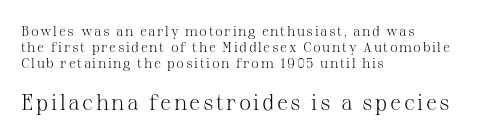
{"italic": "no", "bold": "no", "underline": "no", "align": "left", "line_spacing": "tight", "line_spacing_ratio": 1.15, "larger_block": "second", "size_ratio": 1.57, "glyph_px": 22}
